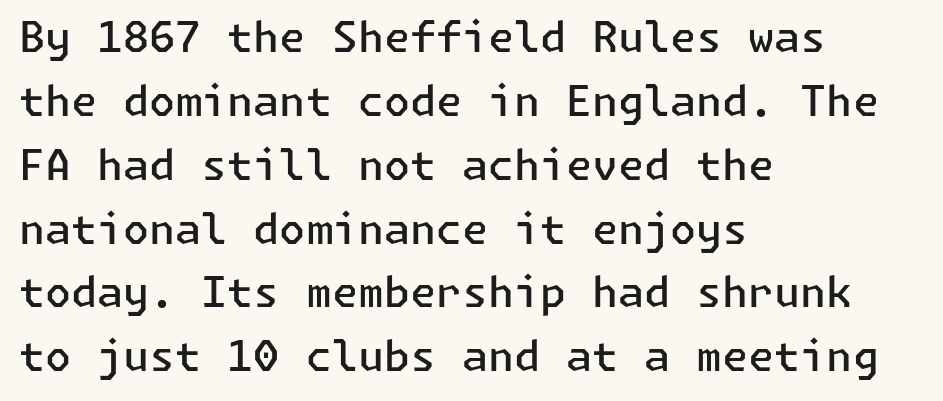
Q: Is the text bold? A: Semi-bold.
Q: Is the text italic (slanted)? A: No, it is upright.
Q: Is the typeface a serif or a sans-serif typeface? A: Sans-serif.
Q: Is the text underlined? A: No.
Q: How is the paragraph aligned? A: Left-aligned.
Q: Is the spacing between letters normal or unusually wide? A: Normal.
Q: Is the spacing between lines tight, normal or loose? A: Normal.
Q: Width (condensed, normal, or wide)? A: Normal.
Q: Stroke contrast? A: Low.
Q: x-height? A: Medium.
